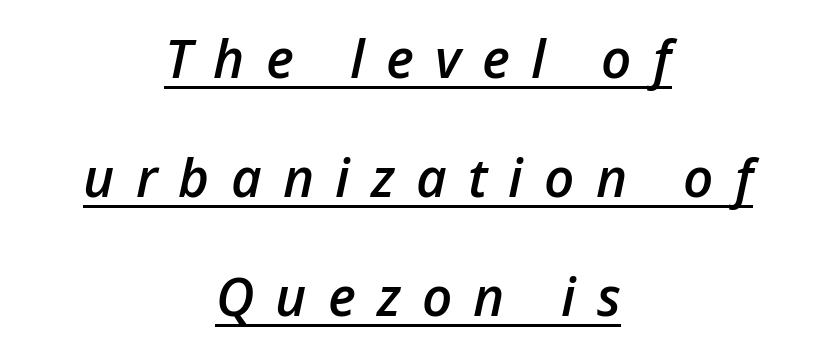
{"italic": "yes", "lean": "right", "slant_degrees": 12, "bold": "semi", "weight": "semibold", "width": "normal", "stroke_contrast": "low", "x_height": "medium", "monospaced": "no", "underline": "yes", "align": "center", "line_spacing": "loose", "line_spacing_ratio": 2.25, "letter_spacing": "wide", "letter_spacing_em": 0.4, "glyph_px": 53}
